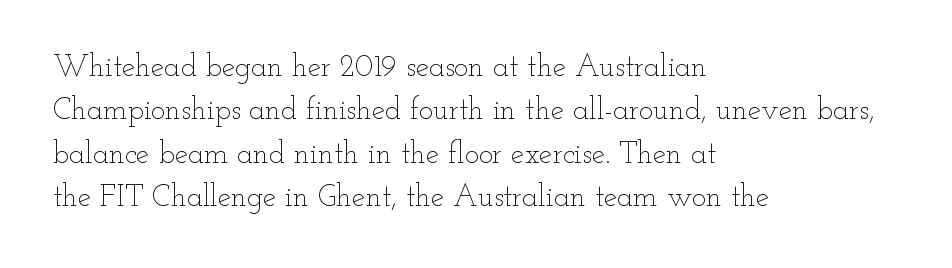
{"italic": "no", "bold": "no", "weight": "thin", "width": "wide", "stroke_contrast": "low", "x_height": "small", "monospaced": "no", "underline": "no", "align": "left", "line_spacing": "normal", "line_spacing_ratio": 1.45, "letter_spacing": "normal", "letter_spacing_em": 0.0, "glyph_px": 30}
